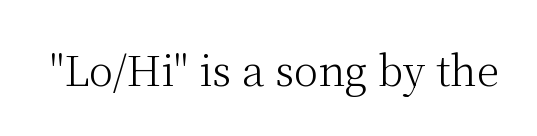
The image shows 41 px light serif type, upright; set normal letter spacing, not underlined; medium stroke contrast and a medium x-height.
